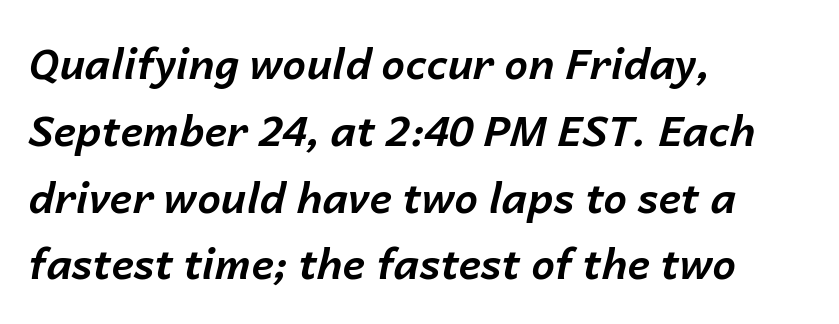
You could not count columns in this text — the font is proportionally spaced. A clean baseline with only descenders dipping below it. On the weight axis this lands at bold, roughly 700. Short and long lines alike share a common starting point at left. Observe the lean: these are italic letterforms. The passage shown stacks its lines at a standard gap.
